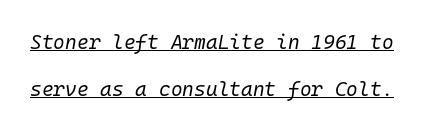
{"italic": "yes", "lean": "right", "slant_degrees": 10, "bold": "no", "underline": "yes", "line_spacing": "loose", "line_spacing_ratio": 2.37, "letter_spacing": "normal", "letter_spacing_em": 0.0, "glyph_px": 20}
